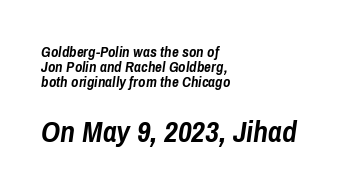
The image shows 30 px semibold, condensed type, italic (leaning right); set left-aligned, tight line spacing (0.99x), normal letter spacing, not underlined; the second (bottom) block is 2.0x larger; low stroke contrast and a medium x-height.
